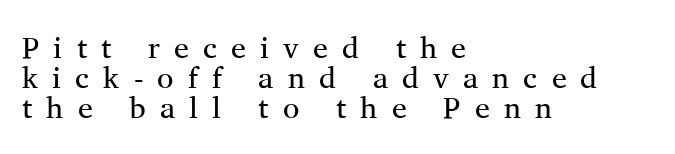
{"serif": "yes", "italic": "no", "bold": "no", "weight": "regular", "width": "normal", "stroke_contrast": "medium", "x_height": "medium", "monospaced": "no", "underline": "no", "align": "left", "line_spacing": "tight", "line_spacing_ratio": 1.0, "letter_spacing": "wide", "letter_spacing_em": 0.47, "glyph_px": 30}
